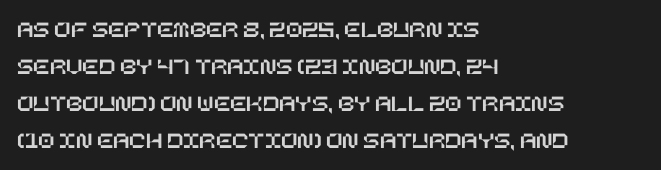
{"italic": "no", "underline": "no", "align": "left", "line_spacing": "normal", "line_spacing_ratio": 1.54, "letter_spacing": "normal", "letter_spacing_em": 0.0, "glyph_px": 24}
